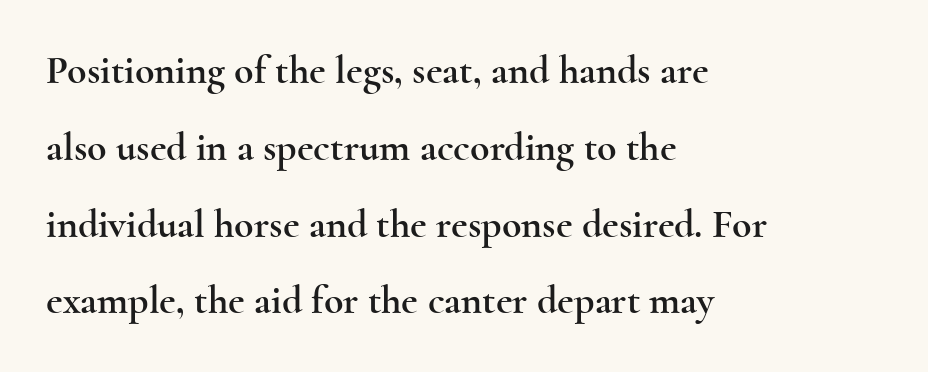
{"serif": "yes", "italic": "no", "width": "wide", "x_height": "small", "monospaced": "no", "underline": "no", "align": "left", "line_spacing": "loose", "line_spacing_ratio": 1.92, "letter_spacing": "normal", "letter_spacing_em": 0.0, "glyph_px": 40}
